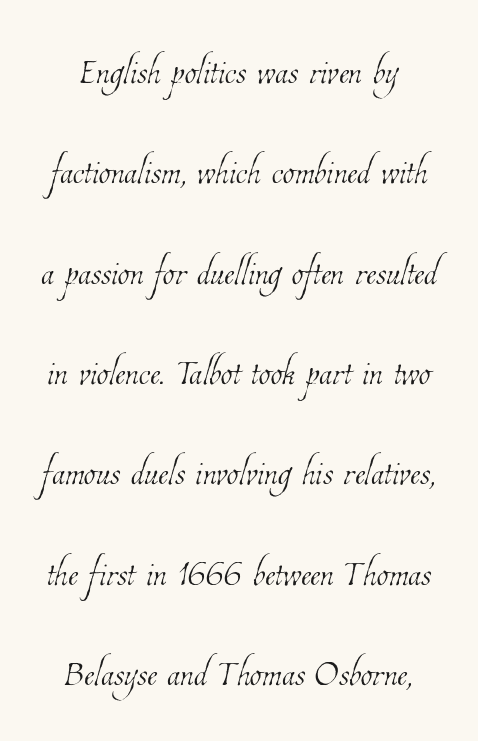
{"bold": "no", "weight": "thin", "width": "condensed", "stroke_contrast": "low", "x_height": "medium", "monospaced": "no", "underline": "no", "line_spacing": "loose", "line_spacing_ratio": 2.09, "letter_spacing": "normal", "letter_spacing_em": 0.0, "glyph_px": 48}
